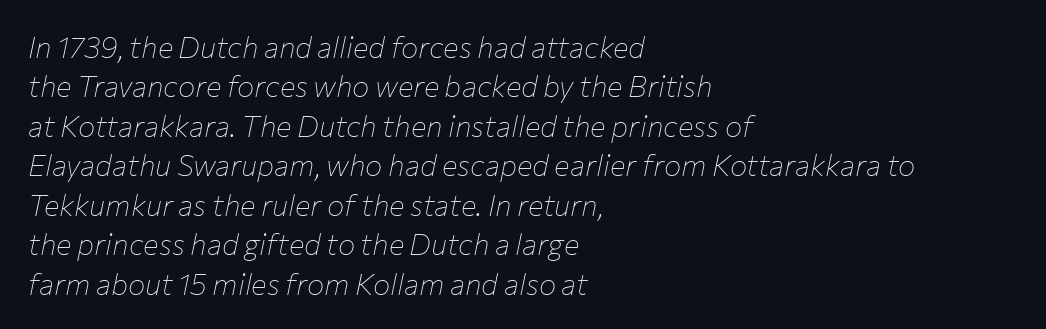
The image shows 29 px thin type, italic (leaning right); set left-aligned, normal line spacing (1.36x), normal letter spacing, not underlined; low stroke contrast and a medium x-height.
